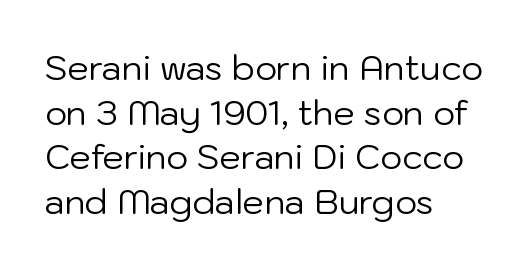
{"serif": "no", "italic": "no", "bold": "no", "weight": "regular", "width": "normal", "stroke_contrast": "low", "x_height": "medium", "monospaced": "no", "underline": "no", "align": "left", "line_spacing": "normal", "line_spacing_ratio": 1.31, "letter_spacing": "normal", "letter_spacing_em": 0.0, "glyph_px": 34}
